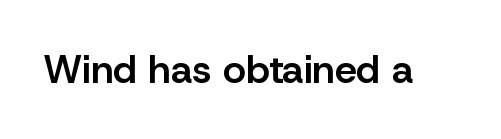
Q: Is the text bold? A: Semi-bold.
Q: Is the text italic (slanted)? A: No, it is upright.
Q: Is the typeface a serif or a sans-serif typeface? A: Sans-serif.
Q: Is the text underlined? A: No.
Q: Is the spacing between letters normal or unusually wide? A: Normal.
Q: Width (condensed, normal, or wide)? A: Normal.
Q: Stroke contrast? A: Low.
Q: x-height? A: Medium.
Q: Monospaced? A: No.
